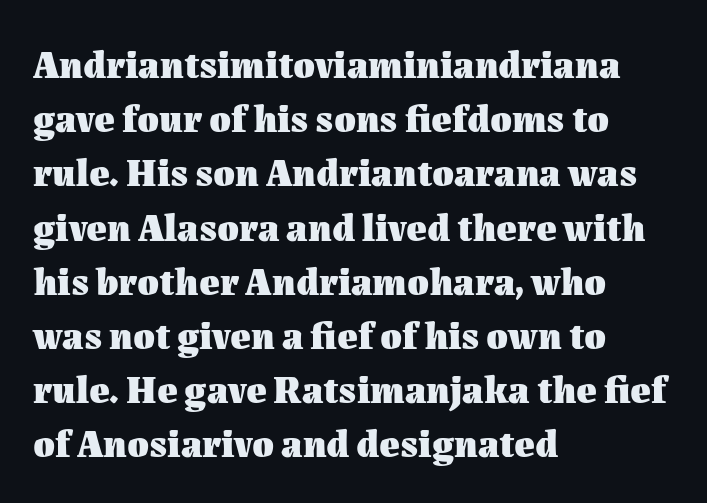
Do the characters align in a grid? No, the font is proportional. Only glyphs here, with clear space below each row. These words are printed bold, with thick strokes throughout. The gaps between neighbouring characters are ordinary and unremarkable.
